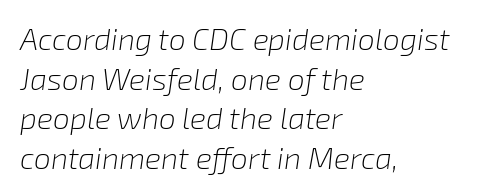
Q: Is the text bold? A: No.
Q: Is the text italic (slanted)? A: Yes, it leans right by about 8 degrees.
Q: Is the text underlined? A: No.
Q: How is the paragraph aligned? A: Left-aligned.
Q: Is the spacing between letters normal or unusually wide? A: Normal.
Q: Is the spacing between lines tight, normal or loose? A: Normal.
Q: Width (condensed, normal, or wide)? A: Normal.
Q: Stroke contrast? A: Low.
Q: x-height? A: Medium.
Q: Monospaced? A: No.
